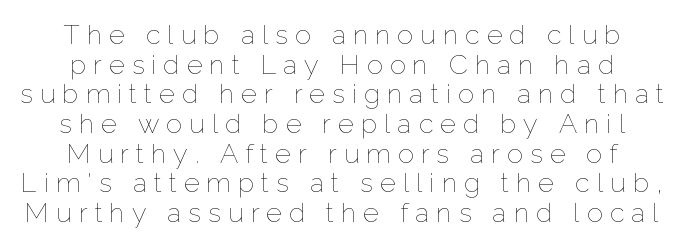
The image shows 27 px text type, upright; set centered, tight line spacing (1.1x), unusually wide letter spacing (+0.26 em), not underlined.
